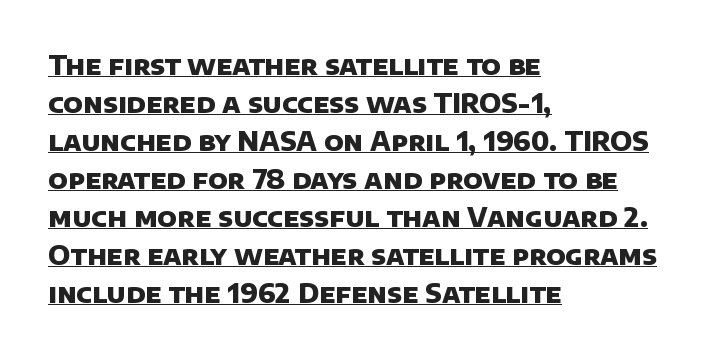
Q: Is the text bold? A: Yes.
Q: Is the text underlined? A: Yes.
Q: How is the paragraph aligned? A: Left-aligned.
Q: Is the spacing between letters normal or unusually wide? A: Normal.
Q: Is the spacing between lines tight, normal or loose? A: Normal.
